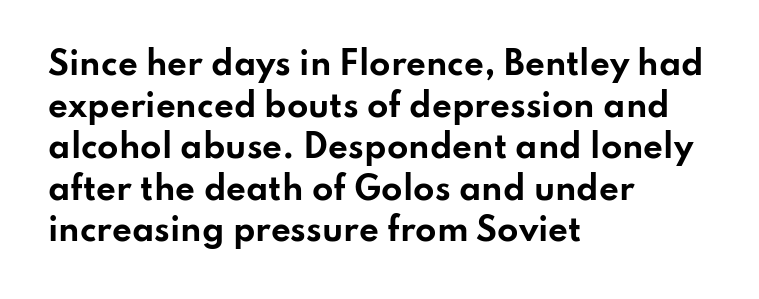
{"serif": "no", "italic": "no", "bold": "yes", "weight": "bold", "width": "wide", "stroke_contrast": "low", "x_height": "small", "monospaced": "no", "underline": "no", "align": "left", "line_spacing": "normal", "line_spacing_ratio": 1.34, "letter_spacing": "normal", "letter_spacing_em": 0.0, "glyph_px": 31}
